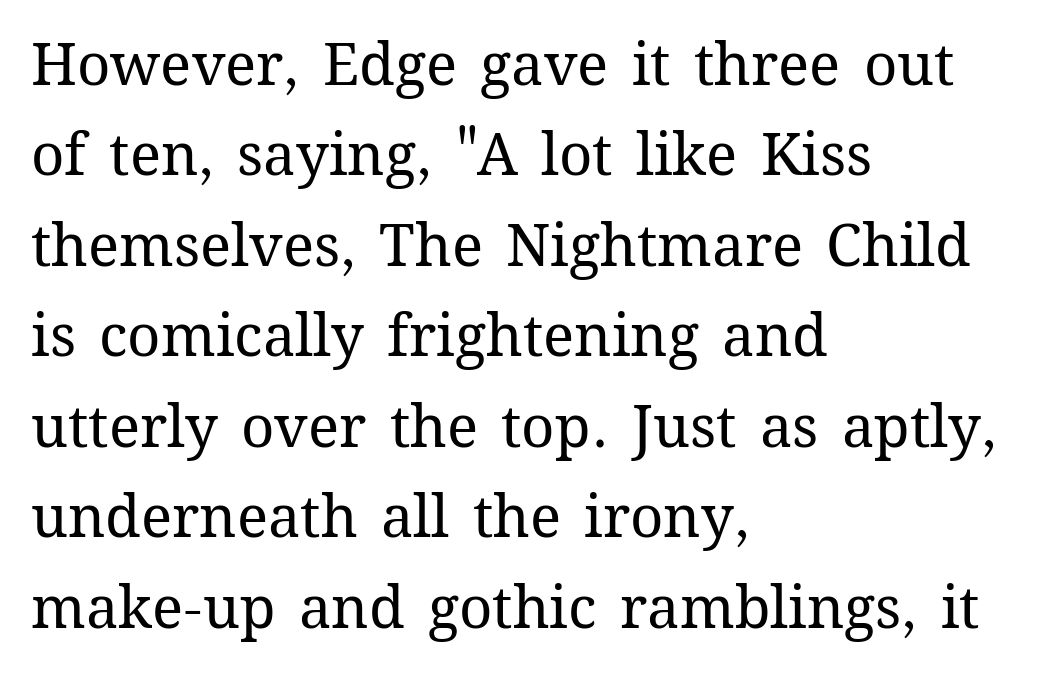
The space directly below the letters is spotless. Short note: letters normally spaced. Every row of glyphs begins at an identical x-position on the left. Line spacing here is normal.
